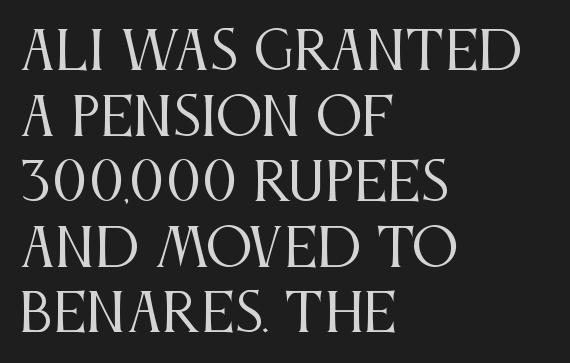
Each letter's strokes conclude with small projecting serifs. A quiet, ordinary-to-light weight characterises the typeface. Looks like regular typesetting: each glyph gets only the width it needs. Teacher's note: observe the even left margin — that is flush-left alignment.
